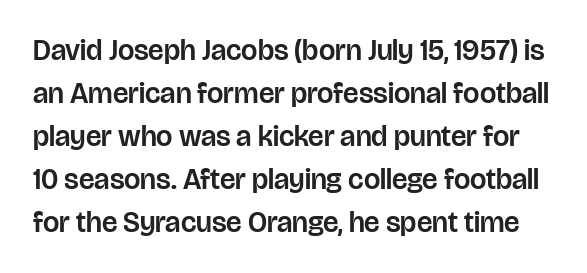
Q: Is the text italic (slanted)? A: No, it is upright.
Q: Is the typeface a serif or a sans-serif typeface? A: Sans-serif.
Q: Is the text underlined? A: No.
Q: Is the spacing between letters normal or unusually wide? A: Normal.
Q: Is the spacing between lines tight, normal or loose? A: Normal.
Q: Width (condensed, normal, or wide)? A: Normal.
Q: Stroke contrast? A: Low.
Q: x-height? A: Large.
Q: Monospaced? A: No.
